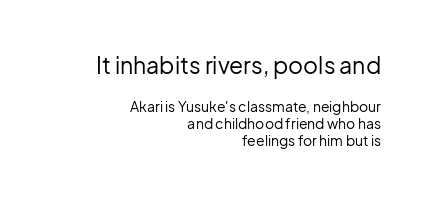
Typesetter's note — upper block bumped up in size, lower block left smaller. It's the straight-up-and-down kind of type. The compositor pushed each line to the right boundary. What stands out about the letter spacing? Nothing — it is the standard amount.
